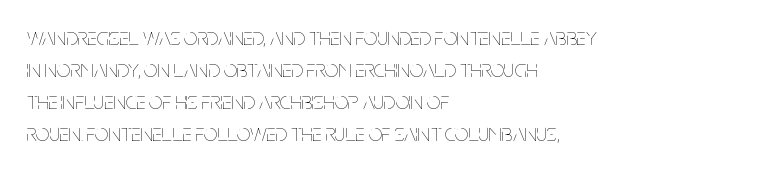
{"italic": "no", "bold": "no", "underline": "no", "align": "left", "line_spacing": "normal", "line_spacing_ratio": 1.34, "letter_spacing": "normal", "letter_spacing_em": 0.0, "glyph_px": 24}
